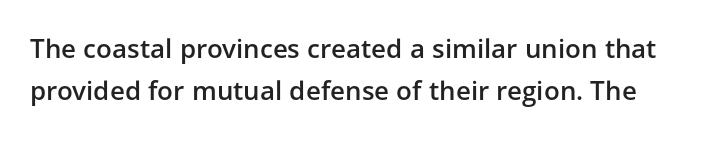
A fair bit of extra ink — the face is semibold, not bold. Clear beneath every line of the passage. Between one letter and the next there's only the usual sliver of space. This sample keeps an unexceptional amount of space between lines.
